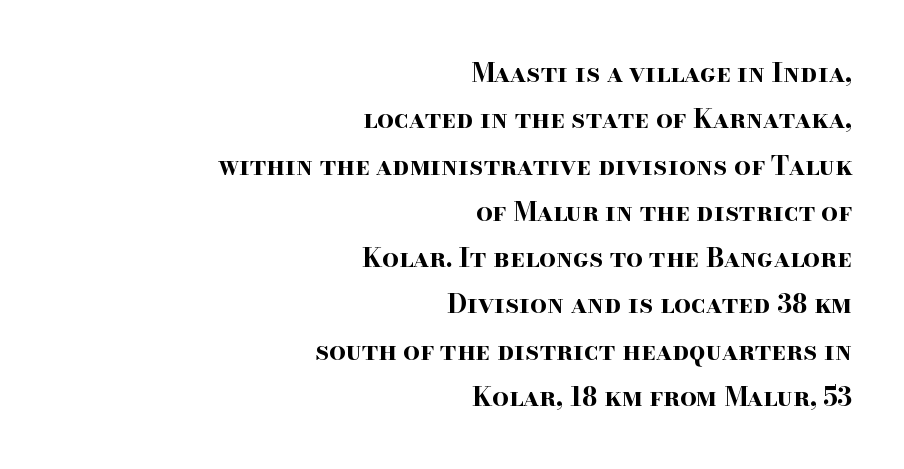
Q: Is the text bold? A: Yes.
Q: Is the text italic (slanted)? A: No, it is upright.
Q: Is the text underlined? A: No.
Q: How is the paragraph aligned? A: Right-aligned.
Q: Is the spacing between letters normal or unusually wide? A: Normal.
